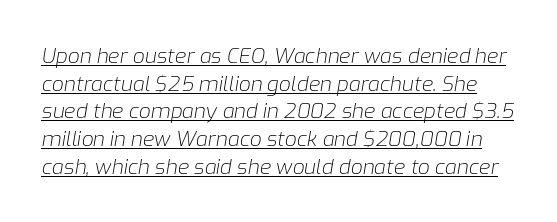
Q: Is the text bold? A: No.
Q: Is the text italic (slanted)? A: Yes, it leans right by about 9 degrees.
Q: Is the text underlined? A: Yes.
Q: Is the spacing between letters normal or unusually wide? A: Normal.
Q: Is the spacing between lines tight, normal or loose? A: Normal.
